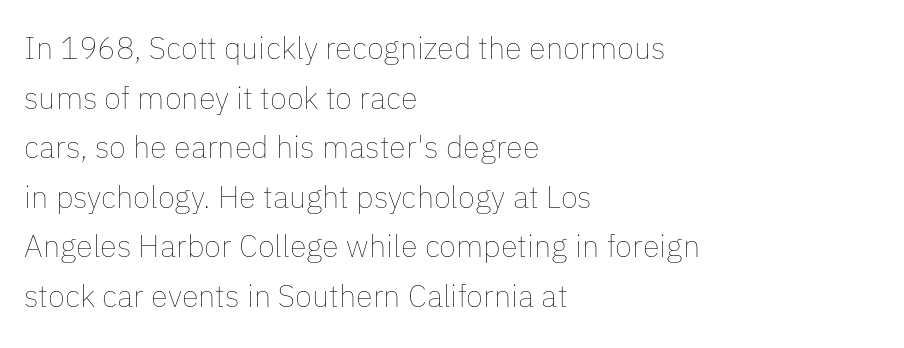
The image shows 31 px thin type, upright; set left-aligned, normal line spacing (1.6x), normal letter spacing, not underlined; low stroke contrast and a medium x-height.
